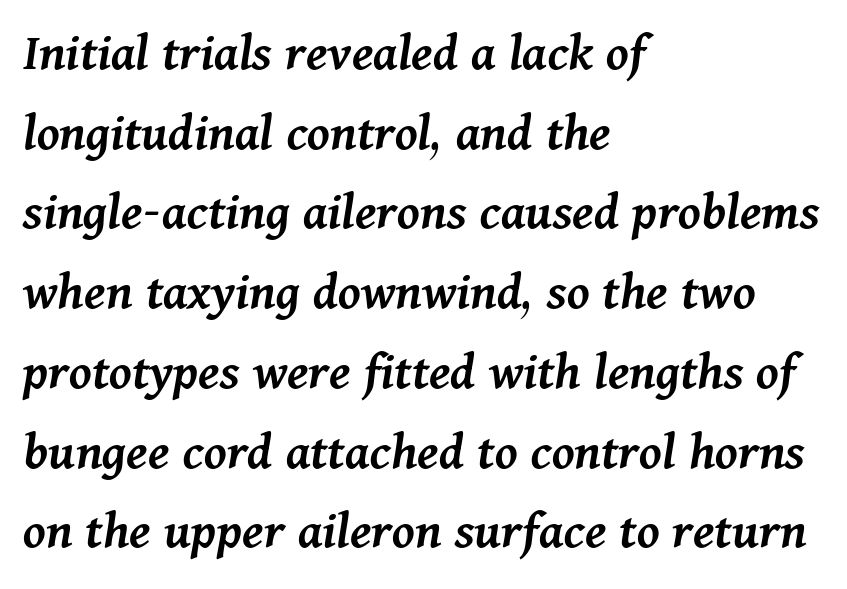
Does extra space separate the letters? No, they use regular spacing. Looking at the ascenders, they clearly lean. What's the leading like? Ordinary, nothing unusual. Each letter keeps its own natural width here, so spacing adapts to shape. Plain, unruled lines of type. Casual observation: everything's shoved over to the left.
